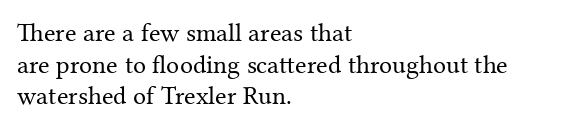
Q: Is the text bold? A: No.
Q: Is the text italic (slanted)? A: No, it is upright.
Q: Is the text underlined? A: No.
Q: How is the paragraph aligned? A: Left-aligned.
Q: Is the spacing between letters normal or unusually wide? A: Normal.
